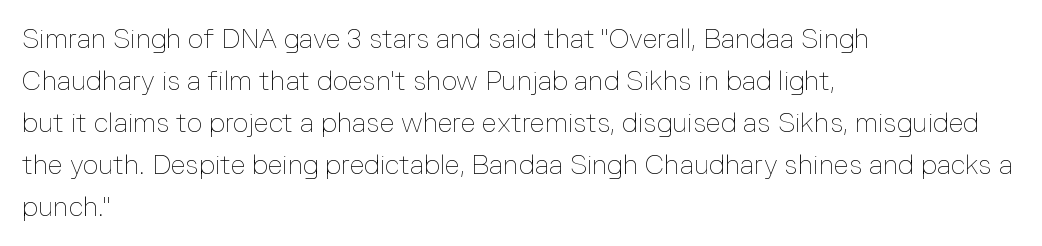
{"italic": "no", "bold": "no", "underline": "no", "align": "left", "line_spacing": "normal", "line_spacing_ratio": 1.56, "letter_spacing": "normal", "letter_spacing_em": 0.0, "glyph_px": 27}
